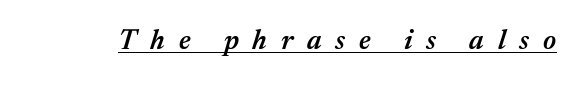
{"italic": "yes", "lean": "right", "slant_degrees": 17, "bold": "semi", "weight": "semibold", "width": "normal", "stroke_contrast": "medium", "x_height": "medium", "monospaced": "no", "underline": "yes", "letter_spacing": "wide", "letter_spacing_em": 0.49, "glyph_px": 28}
